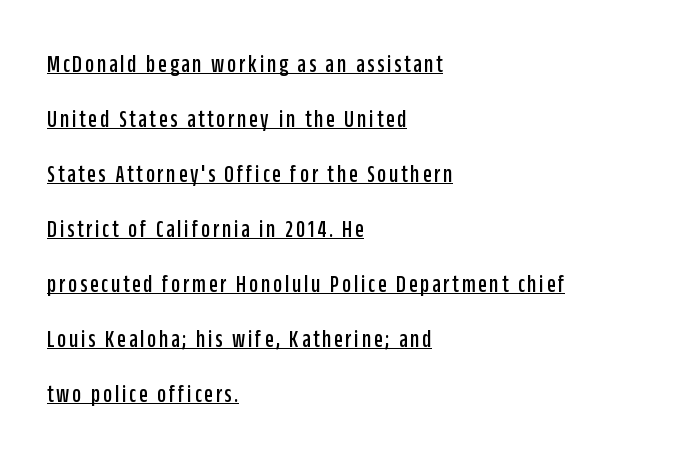
The image shows 25 px text type, upright; set left-aligned, loose line spacing (2.2x), underlined.
